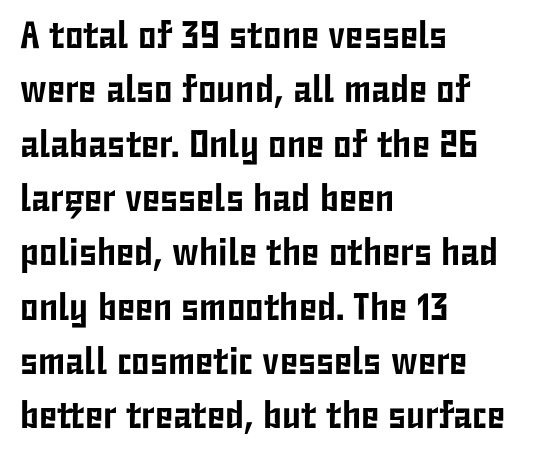
{"serif": "no", "italic": "no", "width": "condensed", "stroke_contrast": "low", "x_height": "medium", "monospaced": "no", "underline": "no", "align": "left", "line_spacing": "normal", "line_spacing_ratio": 1.43, "letter_spacing": "normal", "letter_spacing_em": 0.0, "glyph_px": 38}
